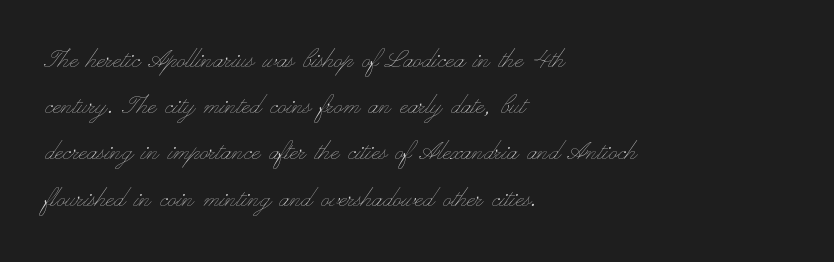
The typesetter chose a ragged-right arrangement here. Only glyphs here, with clear space below each row. The face looks like a standard text weight, possibly lighter. Note the varied advance widths — an 'i' is clearly narrower than an 'm'.
